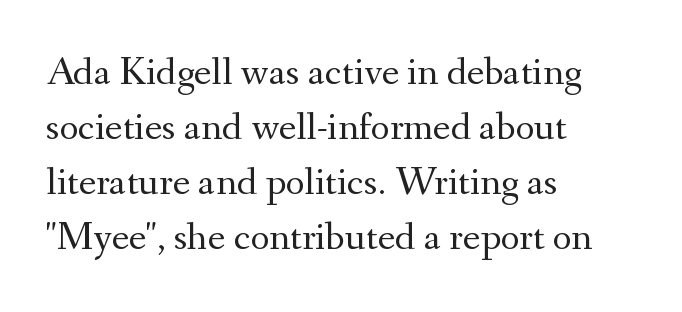
The image shows 41 px regular-weight serif type, upright; set left-aligned, normal line spacing (1.34x), normal letter spacing, not underlined; medium stroke contrast and a small x-height.
